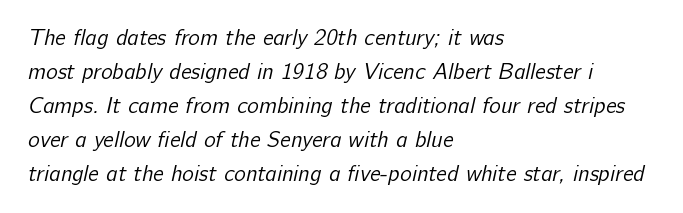
The image shows 22 px text type; set left-aligned, normal line spacing (1.54x), normal letter spacing, not underlined.
